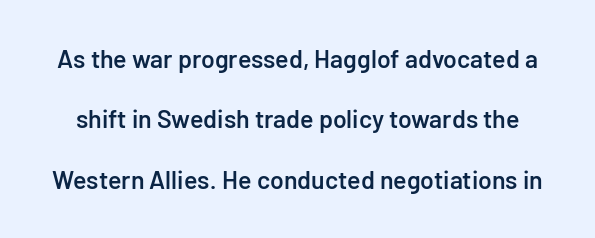
{"italic": "no", "bold": "semi", "underline": "no", "line_spacing": "loose", "line_spacing_ratio": 2.42, "letter_spacing": "normal", "letter_spacing_em": 0.0, "glyph_px": 25}
